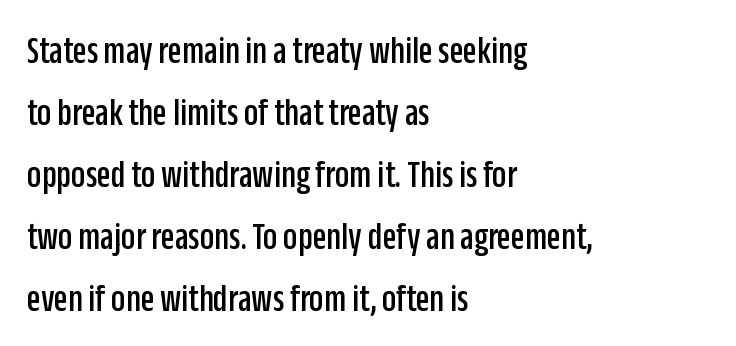
{"serif": "no", "italic": "no", "width": "condensed", "stroke_contrast": "low", "x_height": "large", "monospaced": "no", "underline": "no", "align": "left", "line_spacing": "normal", "line_spacing_ratio": 1.55, "letter_spacing": "normal", "letter_spacing_em": 0.0, "glyph_px": 40}
